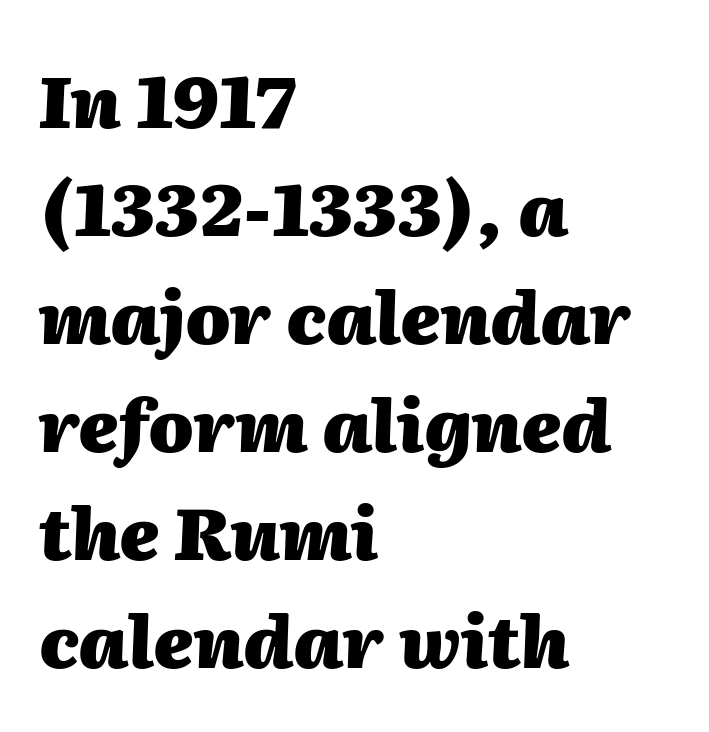
Q: Is the text bold? A: Yes.
Q: Is the text italic (slanted)? A: Yes, it leans right by about 2 degrees.
Q: Is the text underlined? A: No.
Q: How is the paragraph aligned? A: Left-aligned.
Q: Is the spacing between letters normal or unusually wide? A: Normal.
Q: Is the spacing between lines tight, normal or loose? A: Normal.
Q: Width (condensed, normal, or wide)? A: Normal.
Q: Stroke contrast? A: Medium.
Q: x-height? A: Medium.
Q: Monospaced? A: No.
